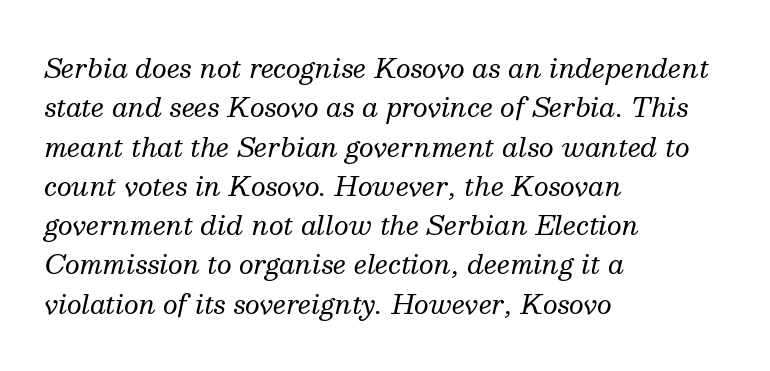
Stroke mass is kept to a normal reading level or below. Horizontally, the lines are justified to the leading edge only. Whoever set this chose a conventional vertical rhythm. When letters slant like this, we call the style italic.
